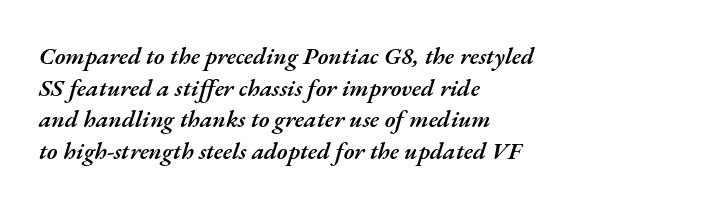
{"italic": "yes", "lean": "right", "slant_degrees": 17, "bold": "semi", "underline": "no", "align": "left", "line_spacing": "normal", "line_spacing_ratio": 1.32, "letter_spacing": "normal", "letter_spacing_em": 0.0, "glyph_px": 24}
